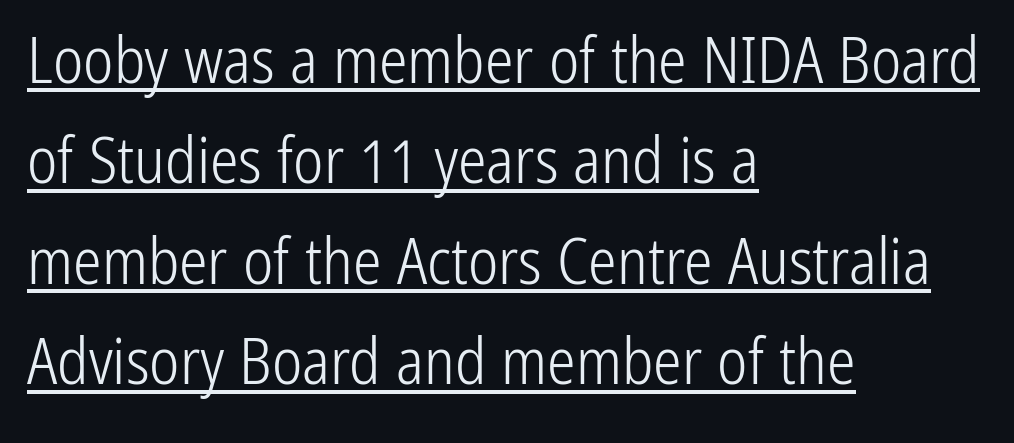
Q: Is the text bold? A: No.
Q: Is the text italic (slanted)? A: No, it is upright.
Q: Is the typeface a serif or a sans-serif typeface? A: Sans-serif.
Q: Is the text underlined? A: Yes.
Q: How is the paragraph aligned? A: Left-aligned.
Q: Is the spacing between letters normal or unusually wide? A: Normal.
Q: Is the spacing between lines tight, normal or loose? A: Normal.
Q: Width (condensed, normal, or wide)? A: Condensed.
Q: Stroke contrast? A: Low.
Q: x-height? A: Medium.
Q: Monospaced? A: No.
